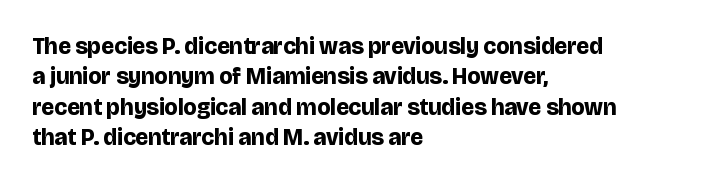
{"italic": "no", "bold": "yes", "underline": "no", "align": "left", "line_spacing": "normal", "line_spacing_ratio": 1.32, "letter_spacing": "normal", "letter_spacing_em": 0.0, "glyph_px": 23}
